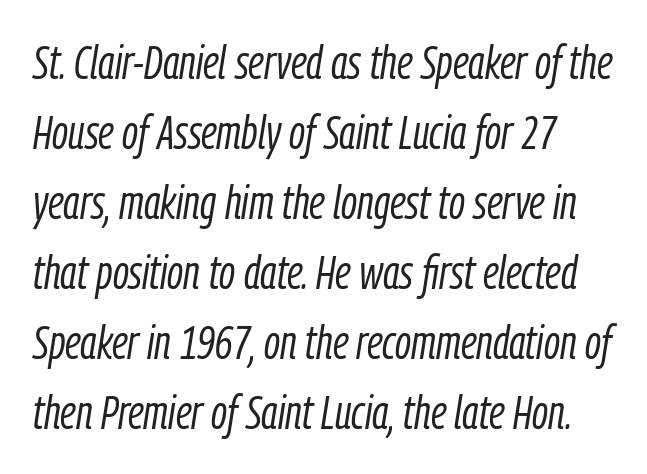
Do the characters align in a grid? No, the font is proportional. The specimen reads as italic at a glance. The line-height multiplier appears to be the usual default. A light-to-regular cut is what we see here.
